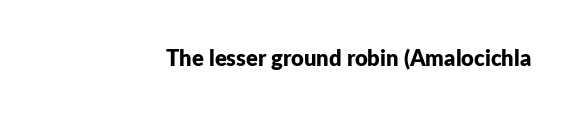
Q: Is the text bold? A: Yes.
Q: Is the text italic (slanted)? A: No, it is upright.
Q: Is the text underlined? A: No.
Q: Is the spacing between letters normal or unusually wide? A: Normal.
